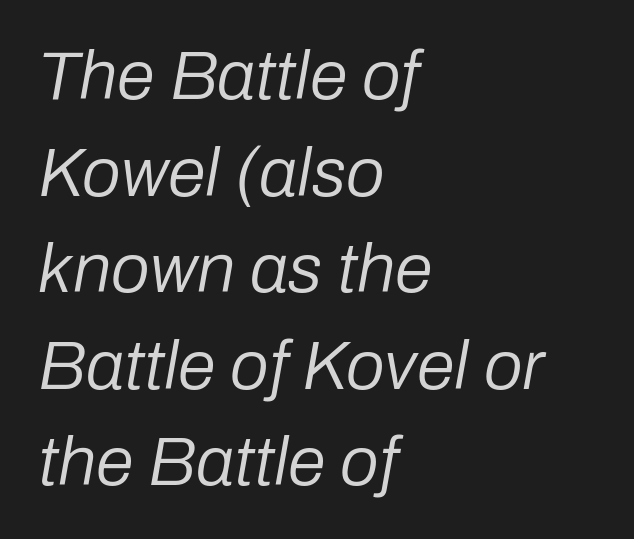
Beneath every word, the page is bare. Note the varied advance widths — an 'i' is clearly narrower than an 'm'. Students, observe: this is what conventionally led text looks like. The whole block is typeset with a tilt. Words appear dense and cohesive because spacing is normal. Heaviness? Minimal to ordinary, like unemphasized prose.
